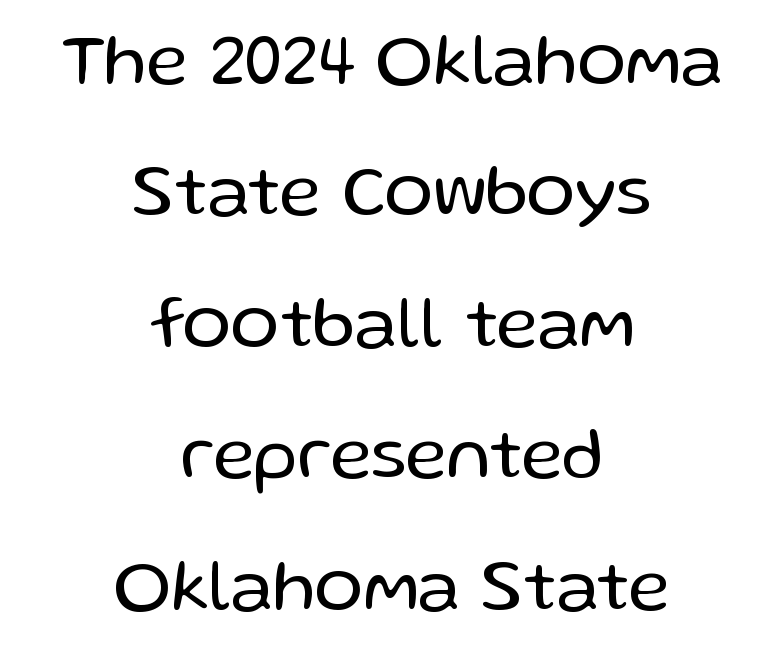
Q: Is the text bold? A: No.
Q: Is the text italic (slanted)? A: No, it is upright.
Q: Is the typeface a serif or a sans-serif typeface? A: Sans-serif.
Q: Is the text underlined? A: No.
Q: How is the paragraph aligned? A: Centered.
Q: Is the spacing between letters normal or unusually wide? A: Normal.
Q: Width (condensed, normal, or wide)? A: Normal.
Q: Stroke contrast? A: Low.
Q: x-height? A: Medium.
Q: Monospaced? A: No.
